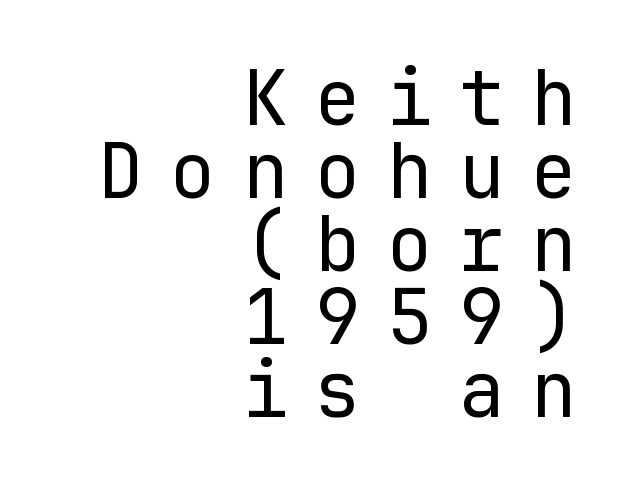
Q: Is the text bold? A: No.
Q: Is the text italic (slanted)? A: No, it is upright.
Q: Is the typeface a serif or a sans-serif typeface? A: Sans-serif.
Q: Is the text underlined? A: No.
Q: How is the paragraph aligned? A: Right-aligned.
Q: Is the spacing between letters normal or unusually wide? A: Unusually wide.
Q: Is the spacing between lines tight, normal or loose? A: Tight.
Q: Width (condensed, normal, or wide)? A: Normal.
Q: Stroke contrast? A: Low.
Q: x-height? A: Medium.
Q: Monospaced? A: Yes.
